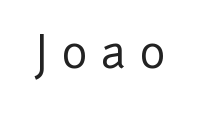
{"serif": "no", "italic": "no", "width": "normal", "stroke_contrast": "low", "x_height": "medium", "monospaced": "no", "underline": "no", "letter_spacing": "wide", "letter_spacing_em": 0.32, "glyph_px": 44}
